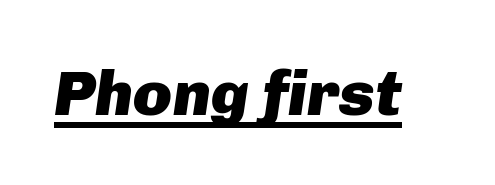
Q: Is the text bold? A: Yes.
Q: Is the text italic (slanted)? A: Yes, it leans right by about 8 degrees.
Q: Is the text underlined? A: Yes.
Q: Is the spacing between letters normal or unusually wide? A: Normal.
Q: Width (condensed, normal, or wide)? A: Normal.
Q: Stroke contrast? A: Low.
Q: x-height? A: Medium.
Q: Monospaced? A: No.
